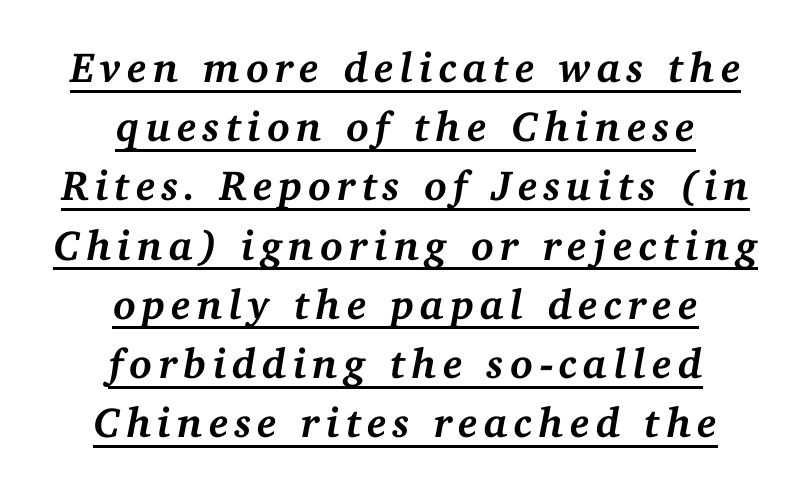
The image shows 42 px semibold serif type, italic (leaning right); set centered, normal line spacing (1.41x), underlined; medium stroke contrast and a medium x-height.
